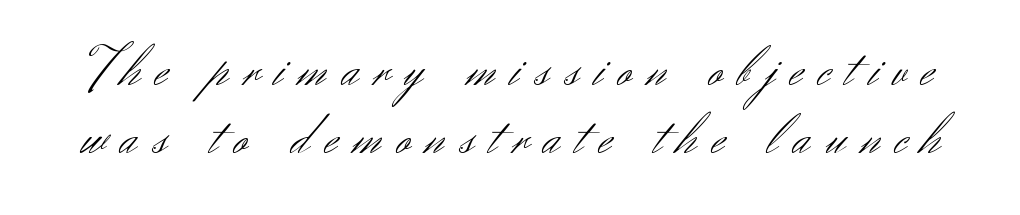
{"serif": "no", "bold": "no", "weight": "light", "width": "normal", "stroke_contrast": "medium", "x_height": "small", "monospaced": "no", "underline": "no", "line_spacing_ratio": 1.2, "letter_spacing": "wide", "letter_spacing_em": 0.27, "glyph_px": 57}
